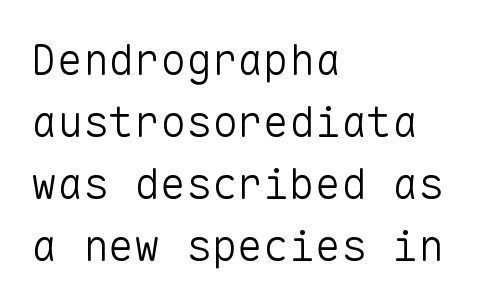
The image shows 43 px light sans-serif type, upright, monospaced; set left-aligned, normal line spacing (1.44x), normal letter spacing, not underlined; low stroke contrast and a medium x-height.
